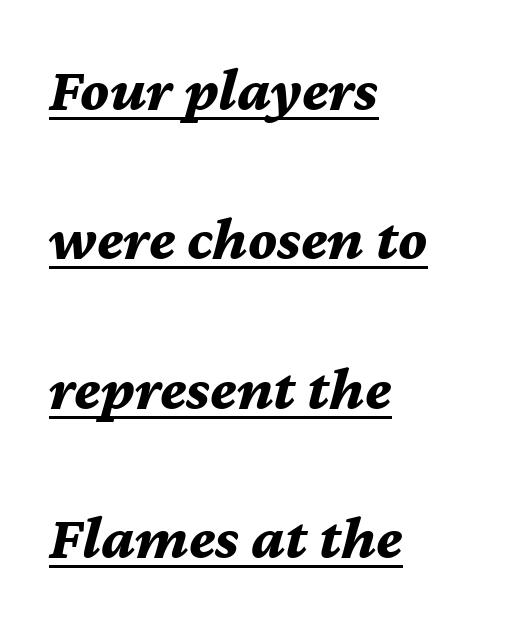
Compared with typical paragraphs, the rows here are farther apart. This is underlined copy, the kind a proofreader might mark for attention. I'd describe the lettering as bold — thick and assertive. Tracking value appears to be zero — textbook default spacing. Left-aligned paragraph, ragged on the right.
